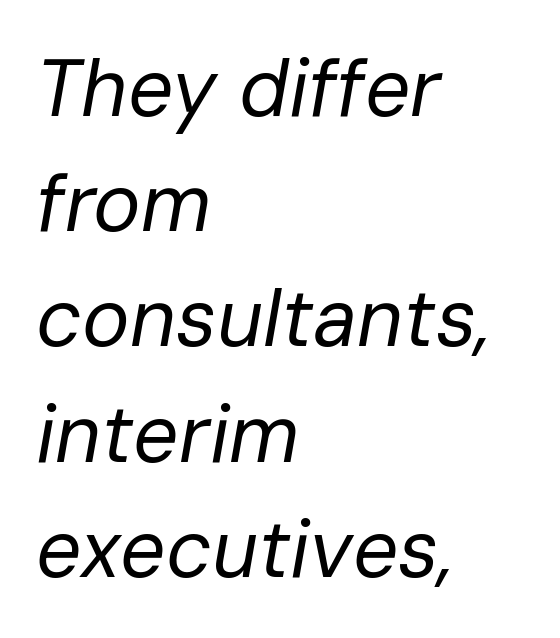
{"italic": "yes", "lean": "right", "slant_degrees": 10, "bold": "no", "weight": "regular", "width": "normal", "stroke_contrast": "low", "x_height": "medium", "monospaced": "no", "underline": "no", "align": "left", "line_spacing": "normal", "line_spacing_ratio": 1.44, "letter_spacing": "normal", "letter_spacing_em": 0.0, "glyph_px": 80}
